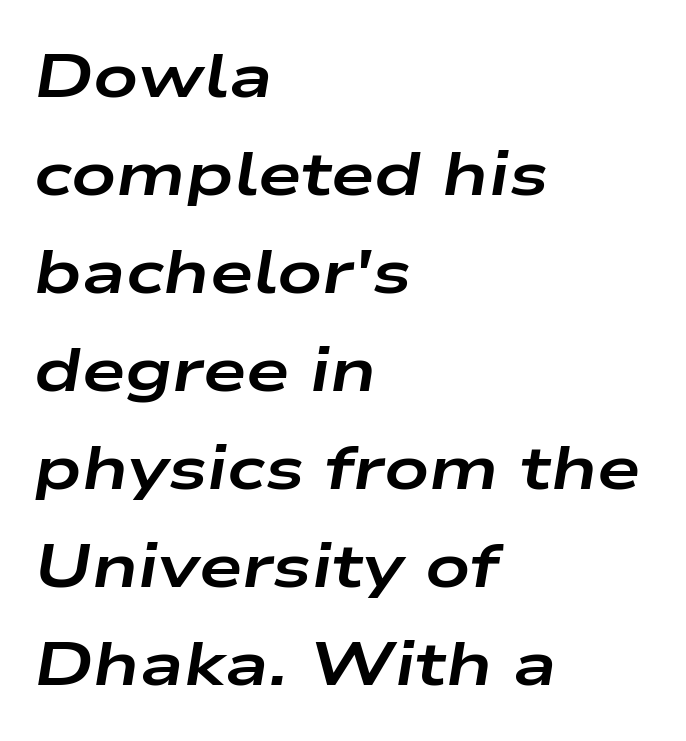
The image shows 62 px bold, wide type, italic (leaning right); set left-aligned, normal line spacing (1.58x), normal letter spacing, not underlined; low stroke contrast and a medium x-height.
